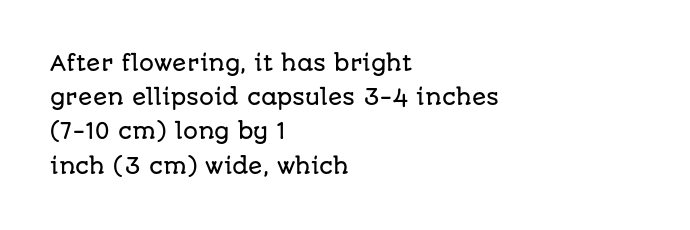
This rendering features lettering with no underline. This sample uses an upright cut, with every glyph sitting square on the baseline. Leading: standard. Tracking here is standard; glyphs follow each other at the usual distance.
